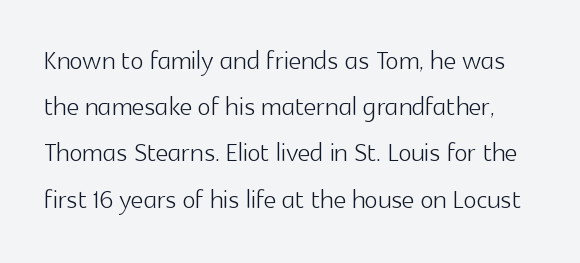
The image shows 35 px light sans-serif type, upright; set normal line spacing (1.32x), normal letter spacing, not underlined; a medium x-height.
